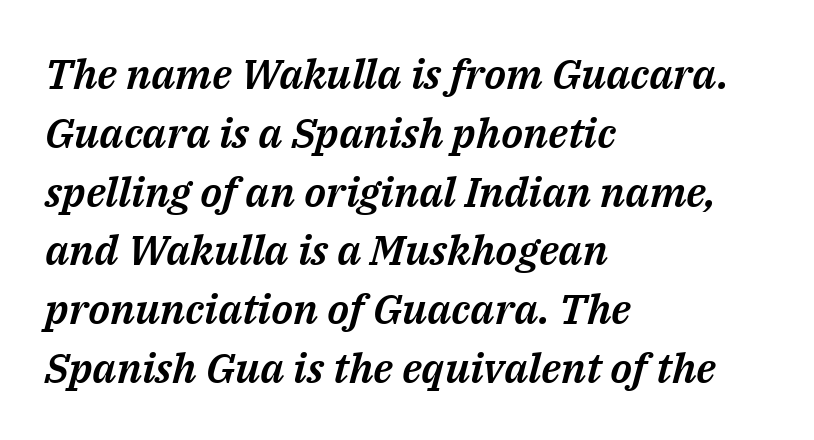
The image shows 42 px text type, italic (leaning right); set left-aligned, normal line spacing (1.4x), normal letter spacing, not underlined; medium stroke contrast and a medium x-height.
